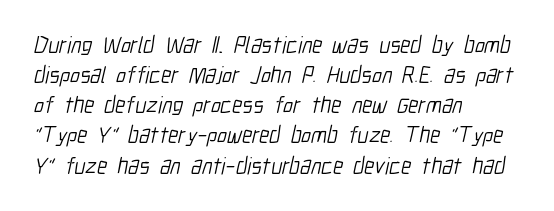
The gaps between neighbouring characters are ordinary and unremarkable. Left-aligned paragraph, ragged on the right. Weight: in the light-to-regular range. Honestly, there is no underline to notice here at all. These lines sit exactly where default settings would place them.
